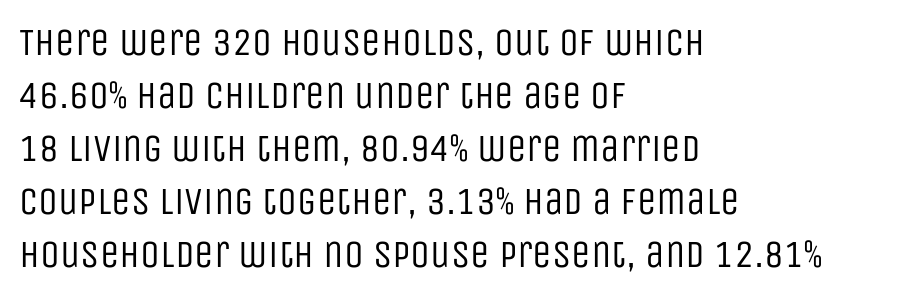
The image shows 39 px regular-weight, condensed sans-serif type, upright; set left-aligned, normal line spacing (1.36x), normal letter spacing, not underlined; low stroke contrast and a large x-height.
